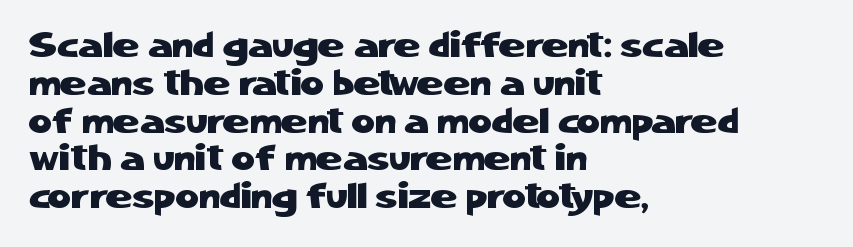
Q: Is the text italic (slanted)? A: No, it is upright.
Q: Is the typeface a serif or a sans-serif typeface? A: Sans-serif.
Q: Is the text underlined? A: No.
Q: How is the paragraph aligned? A: Left-aligned.
Q: Is the spacing between letters normal or unusually wide? A: Normal.
Q: Is the spacing between lines tight, normal or loose? A: Tight.
Q: Width (condensed, normal, or wide)? A: Normal.
Q: Stroke contrast? A: Low.
Q: x-height? A: Medium.
Q: Monospaced? A: No.
